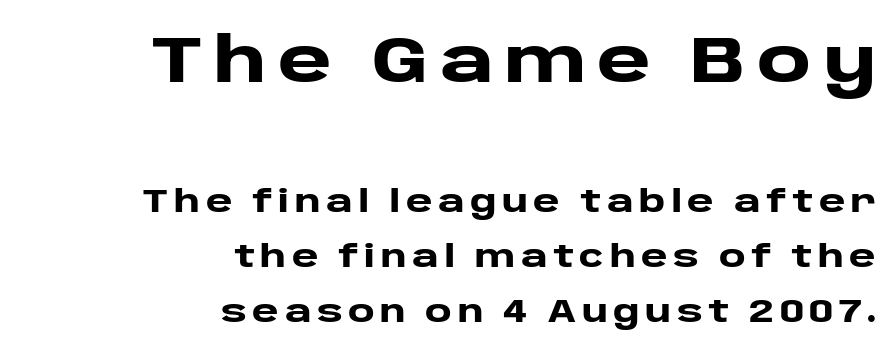
The image shows 65 px heavy, wide sans-serif type, upright; set right-aligned, line spacing 1.71x, not underlined; the first (top) block is 2.03x larger; low stroke contrast and a large x-height.
